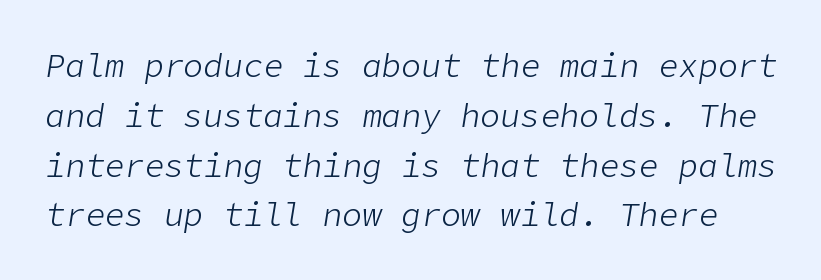
Designer's note — italics engaged. Counters stay open thanks to moderate or lighter strokes. Any mark beneath the type? The region is blank. The rows are spaced the way most documents space them. You could call the tracking neutral — neither tight nor loose.
